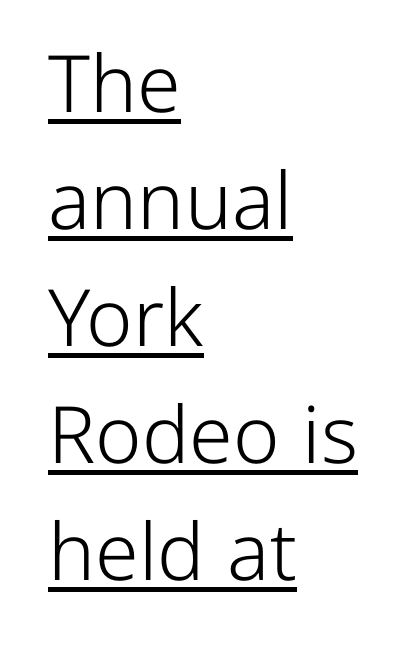
The image shows 79 px light sans-serif type, upright; set left-aligned, normal line spacing (1.48x), normal letter spacing, underlined; low stroke contrast and a medium x-height.
